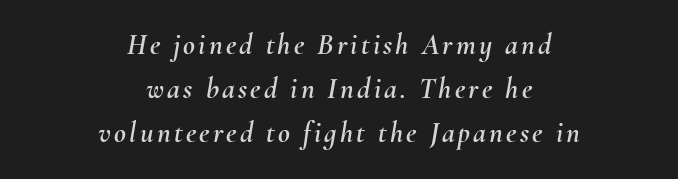
{"italic": "yes", "lean": "right", "slant_degrees": 10, "width": "normal", "stroke_contrast": "medium", "x_height": "small", "monospaced": "no", "underline": "no", "align": "center", "line_spacing": "normal", "line_spacing_ratio": 1.52, "glyph_px": 29}
